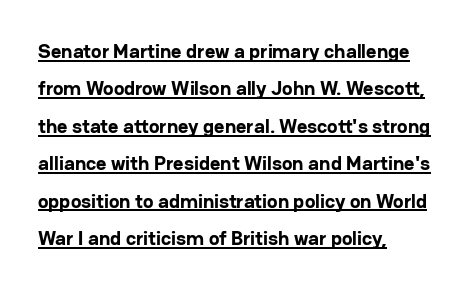
The face used here is rendered with its standard letterfit. Compared with undecorated copy, this sample adds a rule below the words. Does the lettering tilt? It doesn't — this is upright. The glyphs have the mass of a bold cut. Which margin do the lines hug? The left one — the right edge is uneven.
